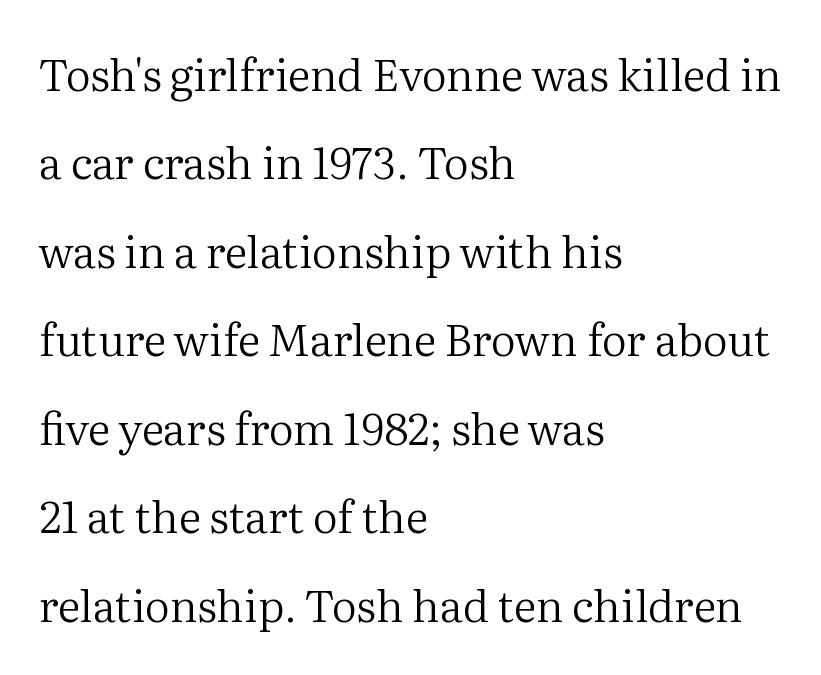
The image shows 44 px regular-weight serif type, upright; set left-aligned, loose line spacing (2.01x), normal letter spacing, not underlined; medium stroke contrast and a medium x-height.
